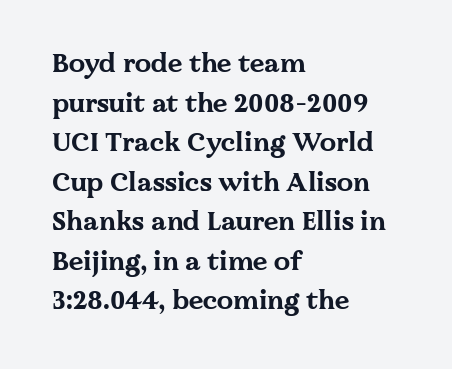
Line spacing here is normal. Words float on clear page, feet unadorned. Each glyph is drawn with heavy, bold strokes. There is no visible air inserted between adjacent glyphs. These lines are set flush left with a ragged right edge. This is roman type, the default non-slanted kind.
